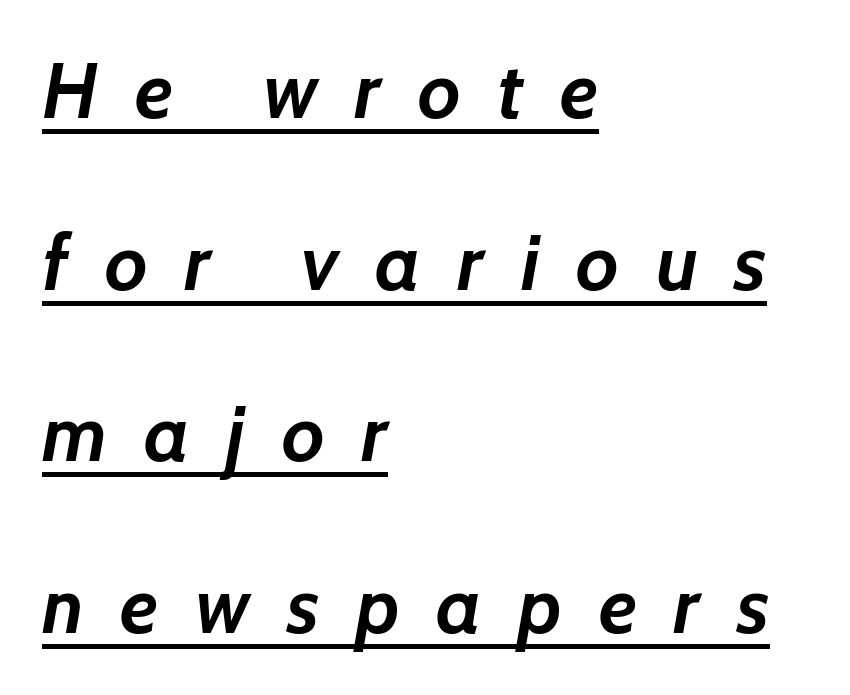
{"italic": "yes", "lean": "right", "slant_degrees": 7, "bold": "yes", "weight": "semibold", "width": "normal", "stroke_contrast": "low", "x_height": "medium", "monospaced": "no", "underline": "yes", "align": "left", "line_spacing": "loose", "line_spacing_ratio": 2.2, "letter_spacing": "wide", "letter_spacing_em": 0.47, "glyph_px": 78}
